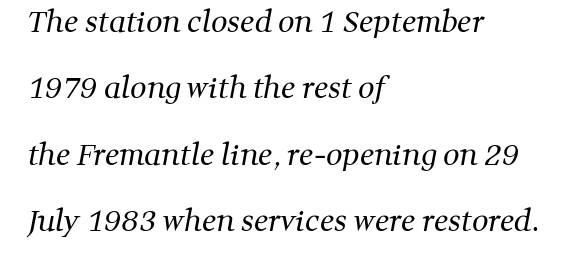
Q: Is the text bold? A: No.
Q: Is the typeface a serif or a sans-serif typeface? A: Serif.
Q: Is the text underlined? A: No.
Q: How is the paragraph aligned? A: Left-aligned.
Q: Is the spacing between letters normal or unusually wide? A: Normal.
Q: Is the spacing between lines tight, normal or loose? A: Loose.
Q: Width (condensed, normal, or wide)? A: Normal.
Q: Stroke contrast? A: Medium.
Q: x-height? A: Medium.
Q: Monospaced? A: No.
